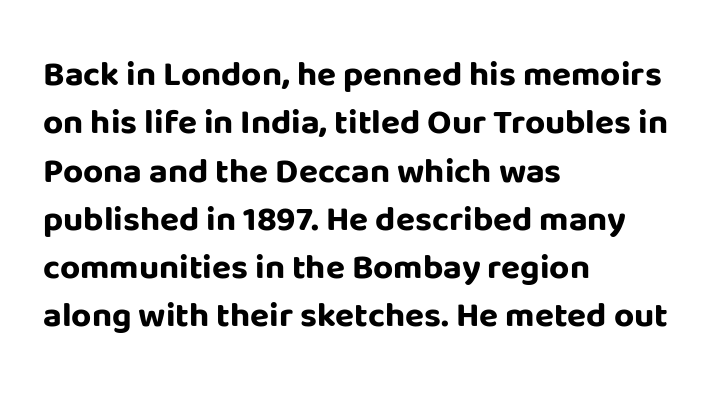
It's the straight-up-and-down kind of type. Reading down the block, your eye returns to a fixed left position each line. Proportional: the letters do not fall into vertical columns. Each word holds together tightly as a unit, with standard inter-letter gaps. These lines carry a lot of weight — the face is fully bold. The block of text has a typical density, with ordinary space between rows.
